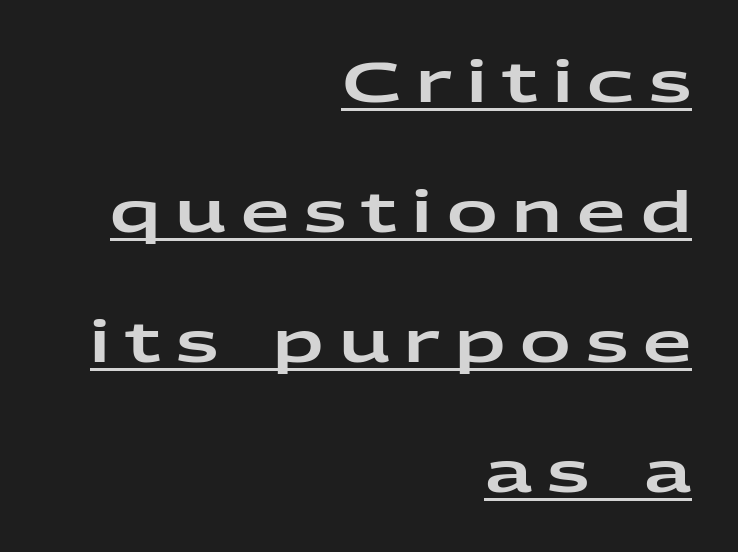
Q: Is the text italic (slanted)? A: No, it is upright.
Q: Is the typeface a serif or a sans-serif typeface? A: Sans-serif.
Q: Is the text underlined? A: Yes.
Q: How is the paragraph aligned? A: Right-aligned.
Q: Is the spacing between letters normal or unusually wide? A: Unusually wide.
Q: Is the spacing between lines tight, normal or loose? A: Loose.
Q: Width (condensed, normal, or wide)? A: Wide.
Q: Stroke contrast? A: Low.
Q: x-height? A: Medium.
Q: Monospaced? A: No.
